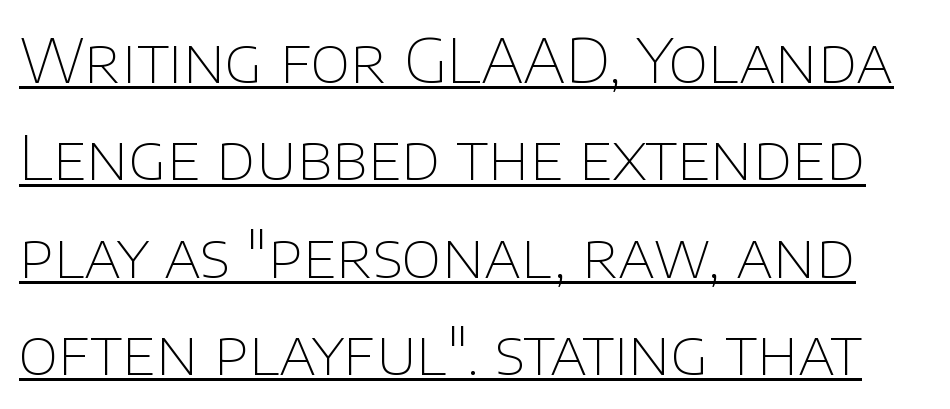
{"serif": "no", "italic": "no", "bold": "no", "weight": "thin", "width": "normal", "stroke_contrast": "low", "x_height": "large", "monospaced": "no", "underline": "yes", "line_spacing": "normal", "line_spacing_ratio": 1.57, "letter_spacing": "normal", "letter_spacing_em": 0.0, "glyph_px": 62}
